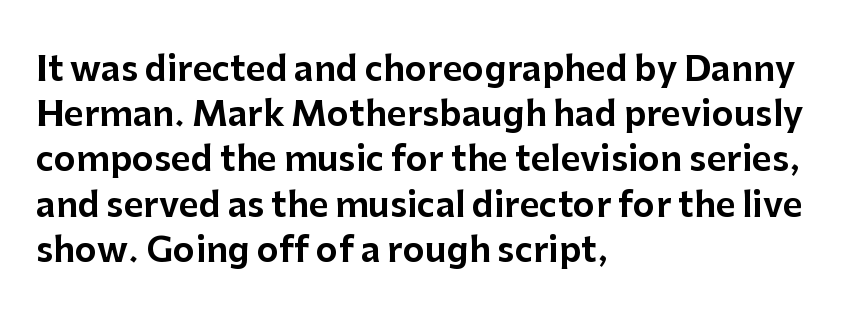
It's the straight-up-and-down kind of type. The letters advance in unequal steps, a hallmark of proportional type. In terms of letterspacing, this is plain default setting. A bare baseline throughout the passage.
